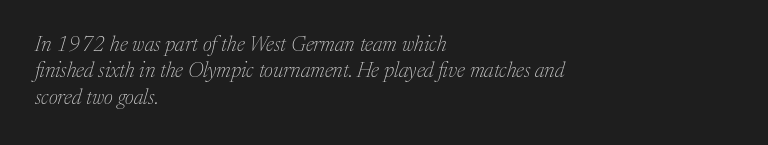
The image shows 21 px text type, italic (leaning right); set left-aligned, normal line spacing (1.26x), normal letter spacing, not underlined.
